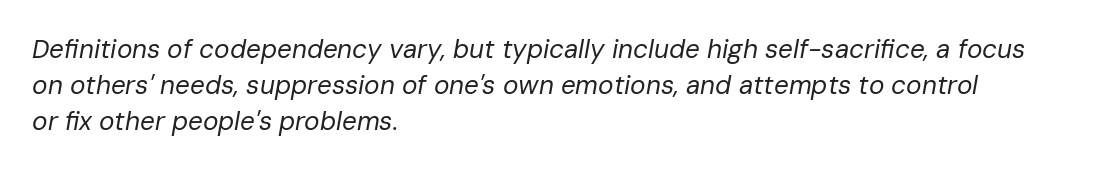
{"italic": "yes", "lean": "right", "slant_degrees": 10, "bold": "no", "underline": "no", "align": "left", "line_spacing": "normal", "line_spacing_ratio": 1.38, "letter_spacing": "normal", "letter_spacing_em": 0.0, "glyph_px": 26}
